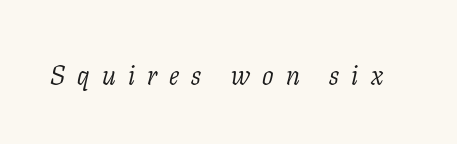
The image shows 27 px text type, italic (leaning right); set unusually wide letter spacing (+0.45 em), not underlined.
